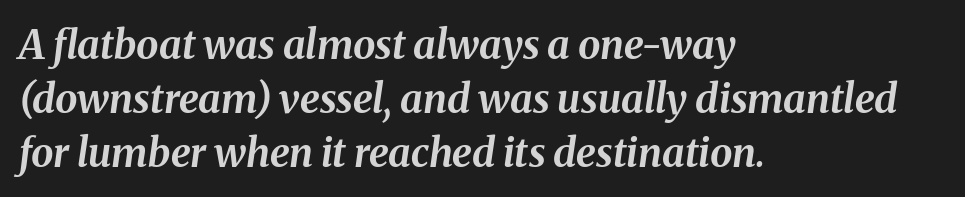
The image shows 40 px bold type, italic (leaning right); set left-aligned, normal line spacing (1.35x), normal letter spacing, not underlined; medium stroke contrast and a medium x-height.
